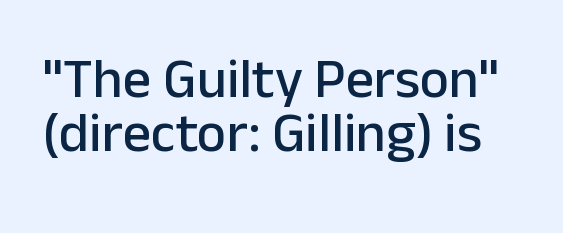
Q: Is the text italic (slanted)? A: No, it is upright.
Q: Is the typeface a serif or a sans-serif typeface? A: Sans-serif.
Q: Is the text underlined? A: No.
Q: Is the spacing between letters normal or unusually wide? A: Normal.
Q: Is the spacing between lines tight, normal or loose? A: Tight.
Q: Width (condensed, normal, or wide)? A: Normal.
Q: Stroke contrast? A: Low.
Q: x-height? A: Medium.
Q: Monospaced? A: No.
